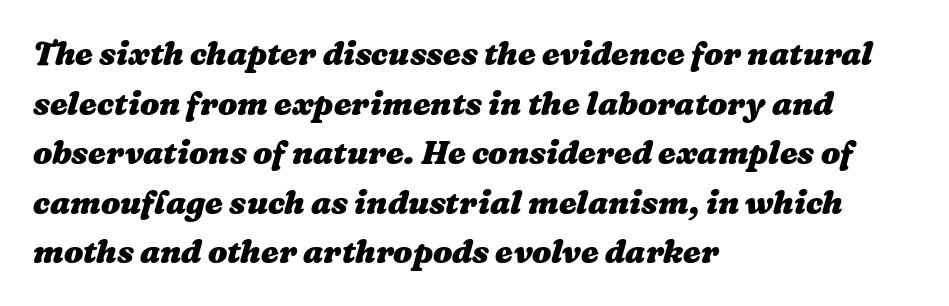
Q: Is the text bold? A: Yes.
Q: Is the text underlined? A: No.
Q: How is the paragraph aligned? A: Left-aligned.
Q: Is the spacing between letters normal or unusually wide? A: Normal.
Q: Is the spacing between lines tight, normal or loose? A: Normal.
Q: Width (condensed, normal, or wide)? A: Wide.
Q: Stroke contrast? A: Medium.
Q: x-height? A: Medium.
Q: Monospaced? A: No.
